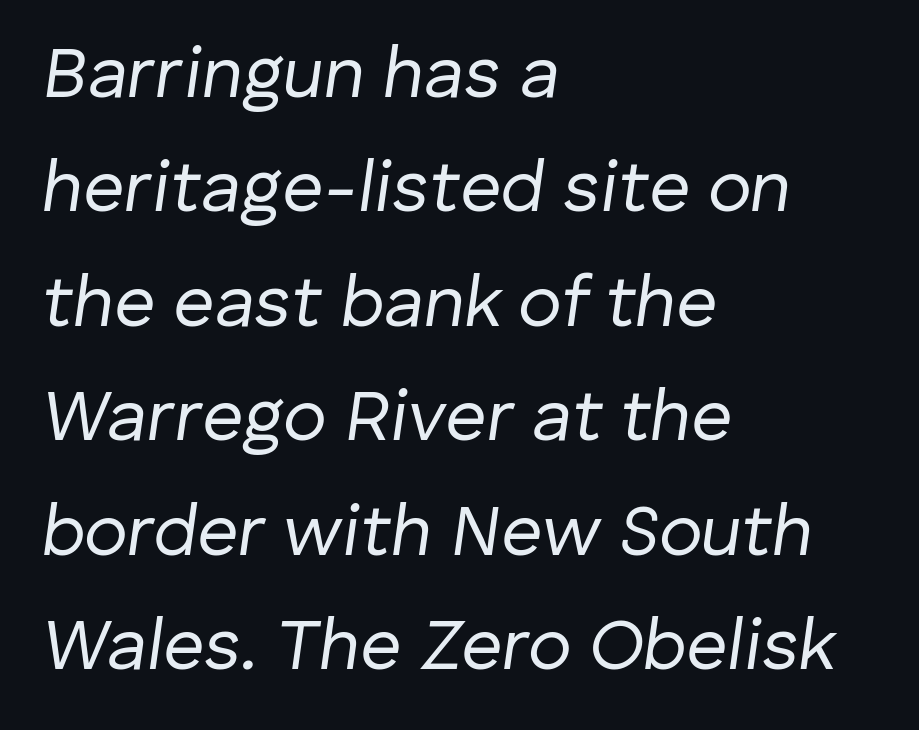
Q: Is the text bold? A: No.
Q: Is the text italic (slanted)? A: Yes, it leans right by about 8 degrees.
Q: Is the text underlined? A: No.
Q: How is the paragraph aligned? A: Left-aligned.
Q: Is the spacing between letters normal or unusually wide? A: Normal.
Q: Is the spacing between lines tight, normal or loose? A: Normal.
Q: Width (condensed, normal, or wide)? A: Normal.
Q: Stroke contrast? A: Low.
Q: x-height? A: Medium.
Q: Monospaced? A: No.
